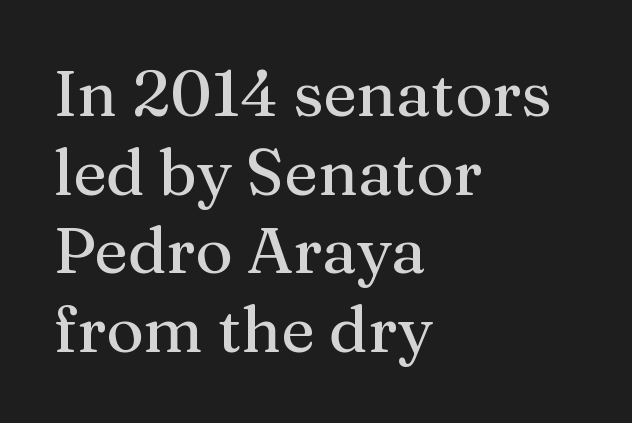
The image shows 64 px serif type, upright; set left-aligned, line spacing 1.23x, normal letter spacing, not underlined; medium stroke contrast and a medium x-height.
